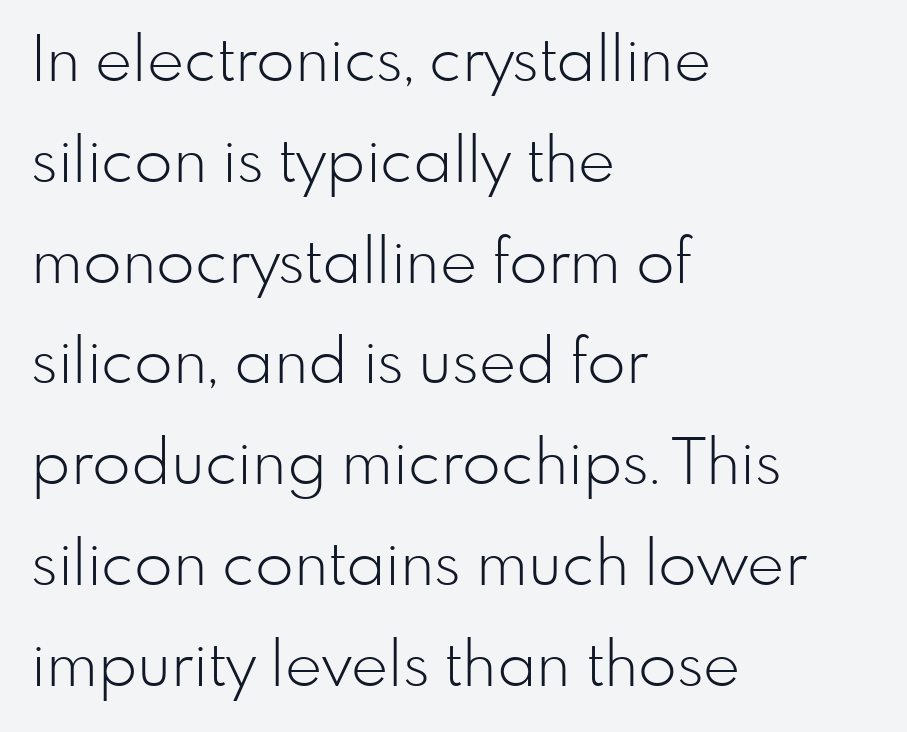
{"serif": "no", "italic": "no", "bold": "no", "weight": "light", "width": "normal", "stroke_contrast": "low", "x_height": "small", "monospaced": "no", "underline": "no", "align": "left", "line_spacing": "normal", "line_spacing_ratio": 1.6, "letter_spacing": "normal", "letter_spacing_em": 0.0, "glyph_px": 63}
